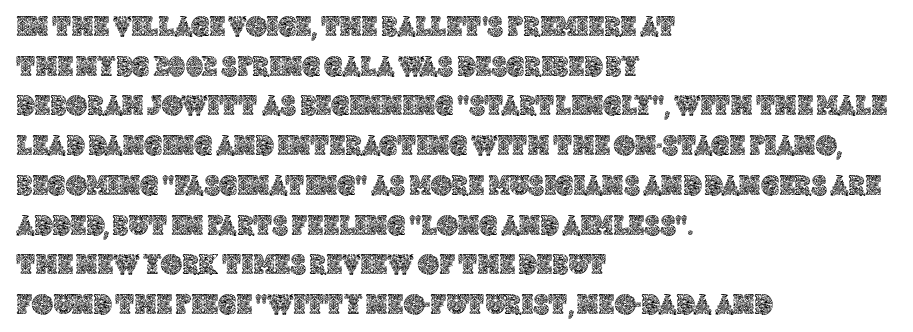
{"italic": "no", "width": "normal", "x_height": "large", "monospaced": "no", "underline": "no", "align": "left", "line_spacing": "normal", "line_spacing_ratio": 1.37, "letter_spacing": "normal", "letter_spacing_em": 0.0, "glyph_px": 29}
